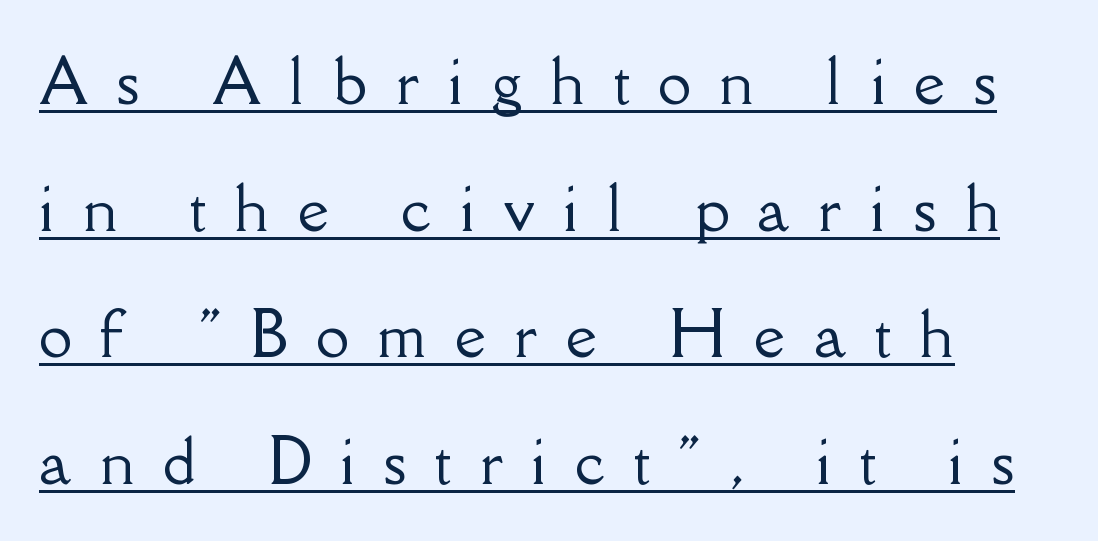
{"serif": "yes", "italic": "no", "width": "normal", "stroke_contrast": "low", "x_height": "small", "monospaced": "no", "underline": "yes", "align": "left", "line_spacing": "loose", "line_spacing_ratio": 2.11, "letter_spacing": "wide", "letter_spacing_em": 0.48, "glyph_px": 60}
